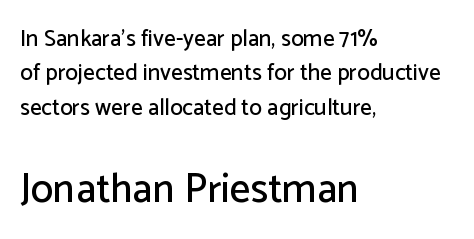
{"serif": "no", "italic": "no", "width": "normal", "stroke_contrast": "low", "x_height": "medium", "monospaced": "no", "underline": "no", "align": "left", "line_spacing": "normal", "line_spacing_ratio": 1.5, "letter_spacing": "normal", "letter_spacing_em": 0.0, "larger_block": "second", "size_ratio": 1.78, "glyph_px": 41}
